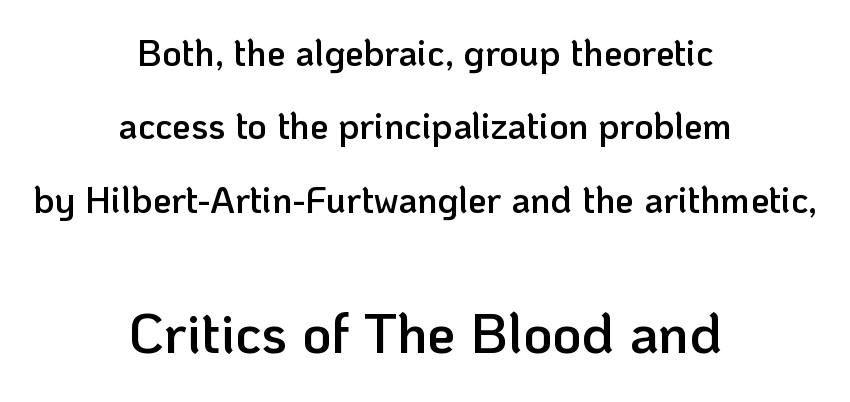
Between these two stacked blocks, the lower one wins on size. Caption: standard tracking, unaltered. Which margin do the lines hug? Neither — every line sits in the middle. You could fit nearly another row in the gap between these rows. This rendering employs a face without finishing strokes, i.e., a sans-serif. The letters stand straight up with perfectly vertical stems.
